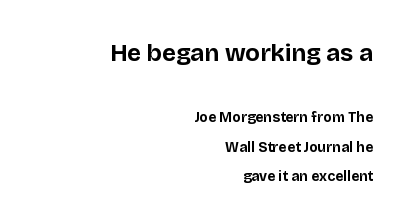
{"italic": "no", "bold": "yes", "underline": "no", "align": "right", "line_spacing": "loose", "line_spacing_ratio": 2.12, "letter_spacing": "normal", "letter_spacing_em": 0.0, "larger_block": "first", "size_ratio": 1.71, "glyph_px": 24}
